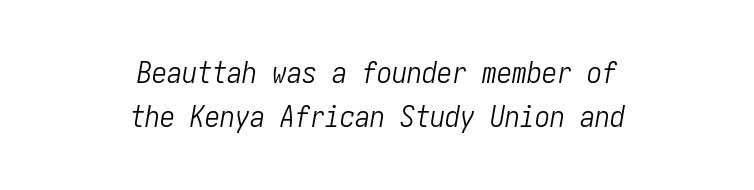
The image shows 30 px light, condensed type, italic (leaning right); set centered, normal line spacing (1.48x), normal letter spacing, not underlined; low stroke contrast and a medium x-height.
